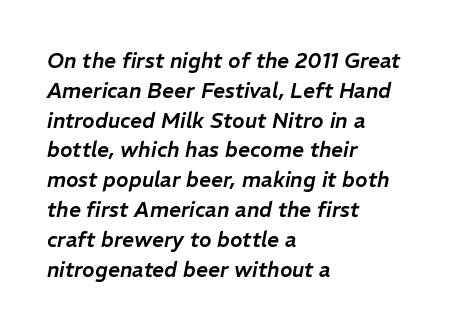
{"italic": "yes", "lean": "right", "slant_degrees": 11, "underline": "no", "align": "left", "line_spacing": "normal", "line_spacing_ratio": 1.42, "letter_spacing": "normal", "letter_spacing_em": 0.0, "glyph_px": 21}
